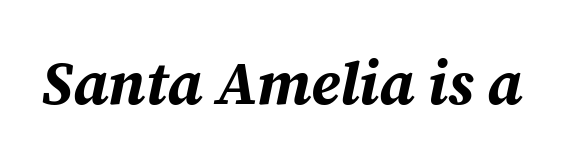
Q: Is the text bold? A: Yes.
Q: Is the text italic (slanted)? A: Yes, it leans right by about 12 degrees.
Q: Is the text underlined? A: No.
Q: Is the spacing between letters normal or unusually wide? A: Normal.
Q: Width (condensed, normal, or wide)? A: Normal.
Q: Stroke contrast? A: Medium.
Q: x-height? A: Medium.
Q: Monospaced? A: No.
